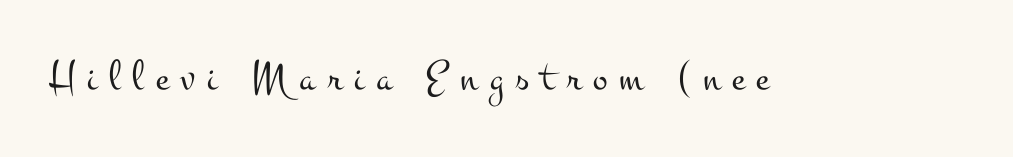
The line texture is sparse and dotted thanks to wide tracking. The letterforms sit at book weight or below. The gap between lines stays unmarked. This sample has the flowing, uneven cadence of proportional lettering.
